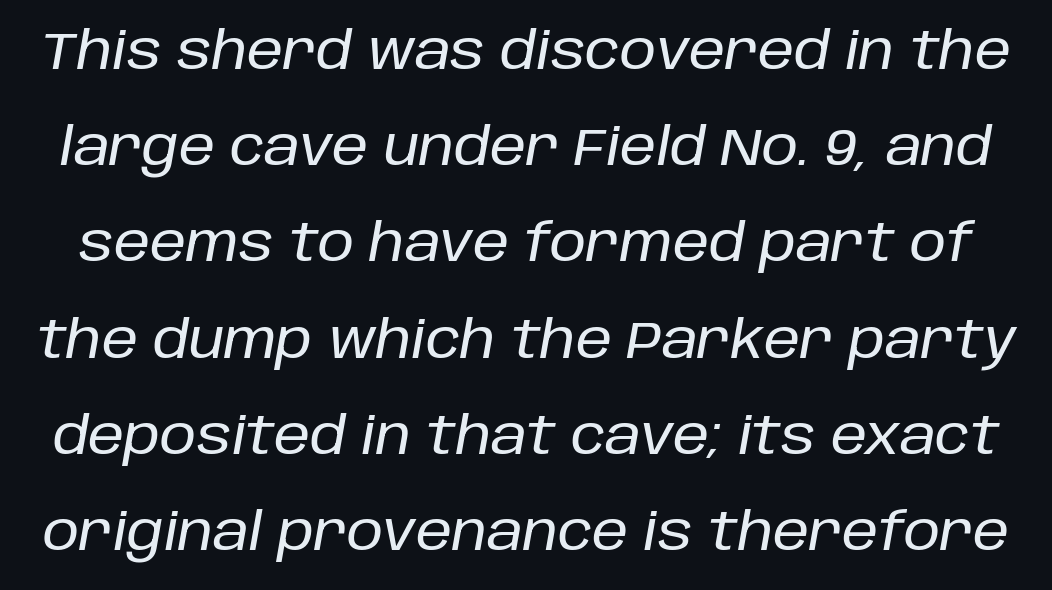
Nobody drew a line under any word here. Varying glyph widths throughout — classic text-font behaviour. When letters slant like this, we call the style italic. Short note: letters normally spaced.
